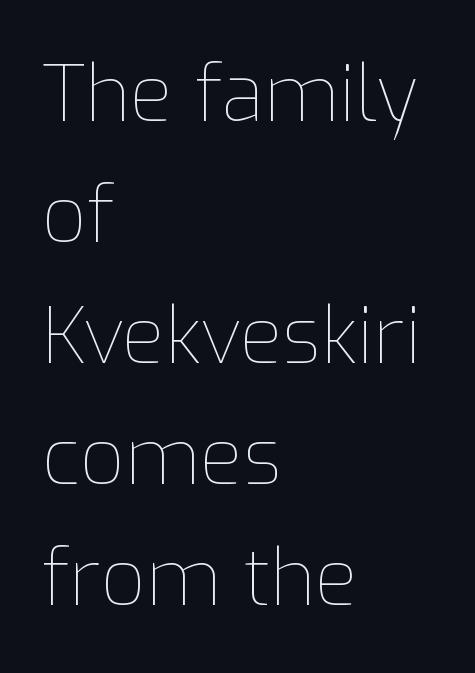
Every stem runs plumb, perpendicular to the baseline. The passage shown stacks its lines at a standard gap. Decoration check: the copy has no underline. Tracking here is standard; glyphs follow each other at the usual distance. These lines stack with their left ends in a neat column.
